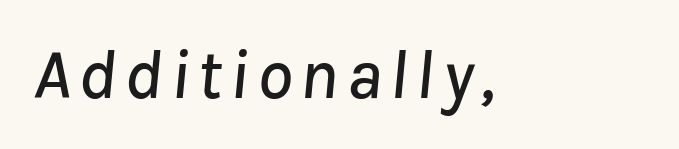
{"italic": "yes", "lean": "right", "slant_degrees": 8, "width": "normal", "stroke_contrast": "low", "x_height": "medium", "monospaced": "no", "underline": "no", "glyph_px": 70}
